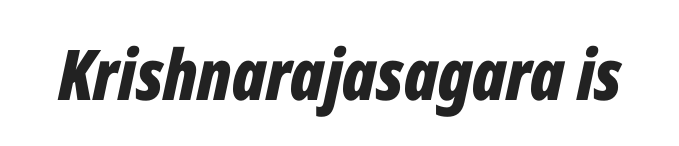
You could not count columns in this text — the font is proportionally spaced. Emphasis by weight is at full strength: bold. Default kerning and tracking; the words read as compact shapes. This is oblique type, the kind used for emphasis or titles. The foot of each line stays bare and open.
